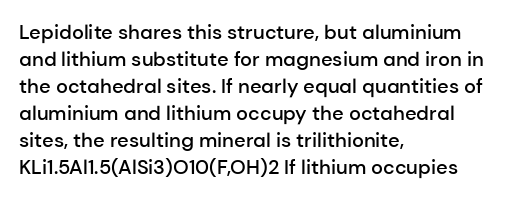
The image shows 20 px text type, upright; set left-aligned, normal line spacing (1.35x), normal letter spacing, not underlined.
